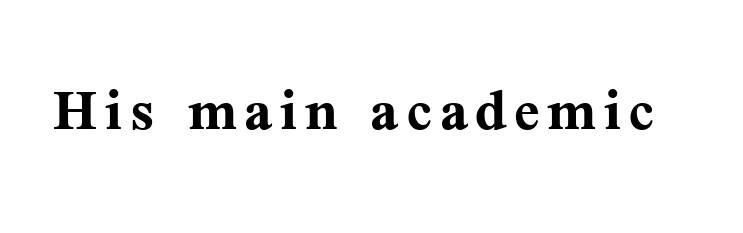
The image shows 75 px semibold serif type, upright; set not underlined; medium stroke contrast and a medium x-height.
